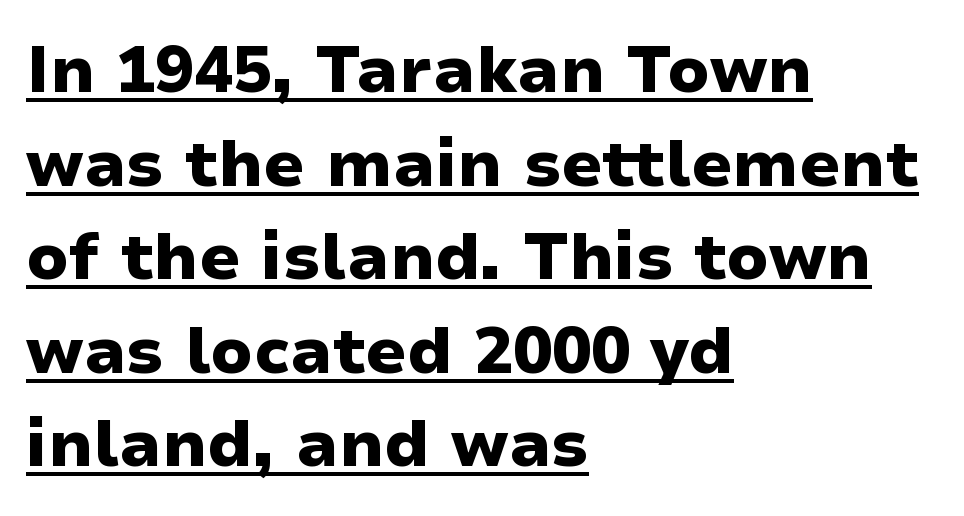
What stands out about the letter spacing? Nothing — it is the standard amount. In terms of posture, this sample is upright. The ragged edge is on the right, which tells us the setting is flush left. These lines carry a lot of weight — the face is fully bold. The passage shown stacks its lines at a standard gap.
